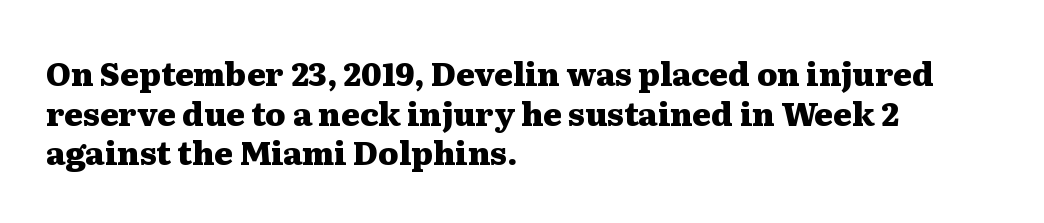
Look at the stroke-to-counter ratio: heavy, a bold. The zone under the glyphs is completely vacant. Notice how the stems are strictly vertical — no italics here. Do the characters align in a grid? No, the font is proportional. A student would call this left alignment; a typographer would say flush left, rag right. In terms of letterspacing, this is plain default setting.
